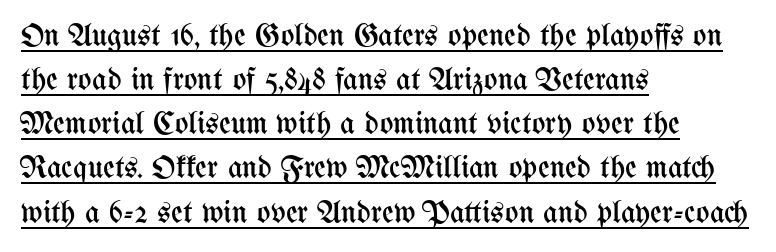
{"italic": "no", "bold": "no", "weight": "regular", "width": "condensed", "stroke_contrast": "medium", "x_height": "medium", "monospaced": "no", "underline": "yes", "align": "left", "line_spacing": "normal", "line_spacing_ratio": 1.38, "letter_spacing": "normal", "letter_spacing_em": 0.0, "glyph_px": 32}
